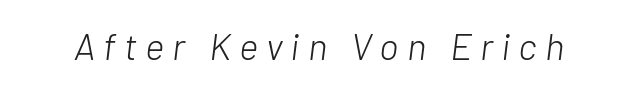
Q: Is the text bold? A: No.
Q: Is the text italic (slanted)? A: Yes, it leans right by about 7 degrees.
Q: Is the text underlined? A: No.
Q: Is the spacing between letters normal or unusually wide? A: Unusually wide.
Q: Width (condensed, normal, or wide)? A: Normal.
Q: Stroke contrast? A: Low.
Q: x-height? A: Medium.
Q: Monospaced? A: No.
